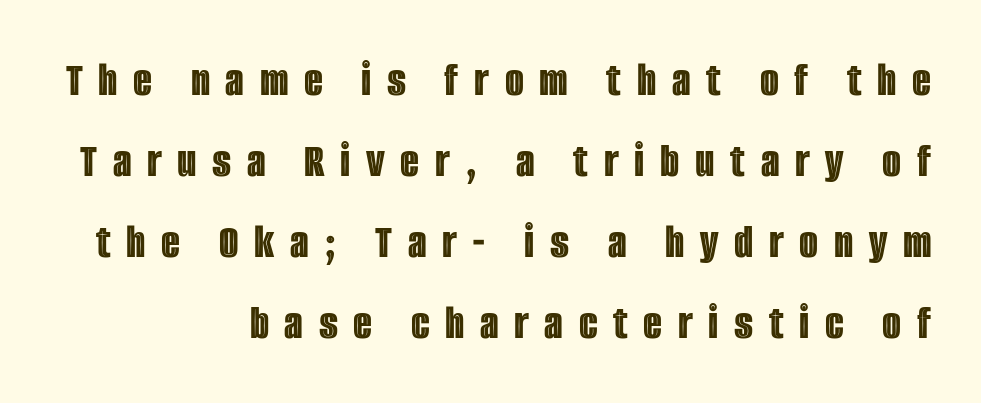
Q: Is the text italic (slanted)? A: No, it is upright.
Q: Is the text underlined? A: No.
Q: How is the paragraph aligned? A: Right-aligned.
Q: Is the spacing between letters normal or unusually wide? A: Unusually wide.
Q: Is the spacing between lines tight, normal or loose? A: Normal.
Q: Width (condensed, normal, or wide)? A: Condensed.
Q: x-height? A: Large.
Q: Monospaced? A: No.
